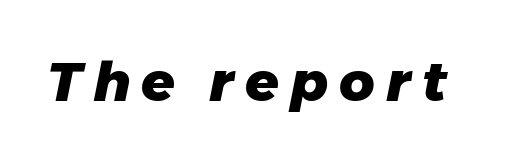
The image shows 55 px heavy type, italic (leaning right); set unusually wide letter spacing (+0.2 em), not underlined; low stroke contrast and a medium x-height.
